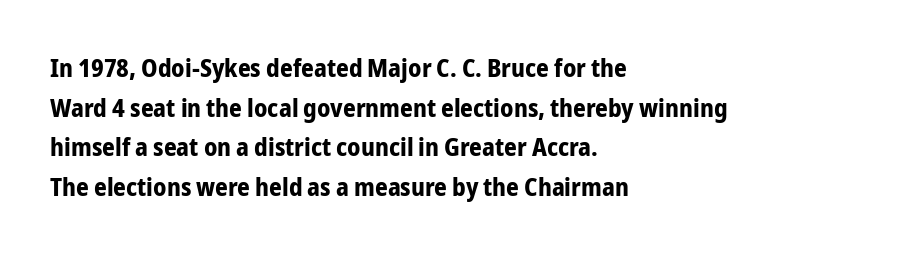
The image shows 25 px bold type, upright; set left-aligned, normal line spacing (1.59x), normal letter spacing, not underlined.
